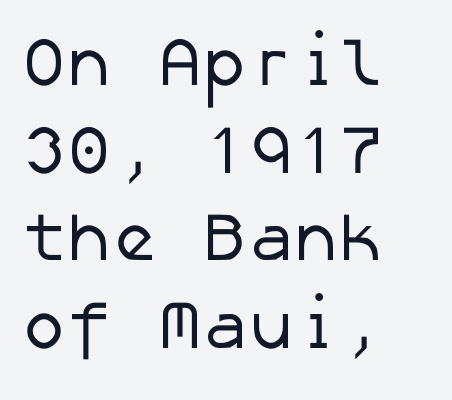
The image shows 68 px regular-weight sans-serif type; set normal line spacing (1.29x), normal letter spacing, not underlined; low stroke contrast and a medium x-height.
